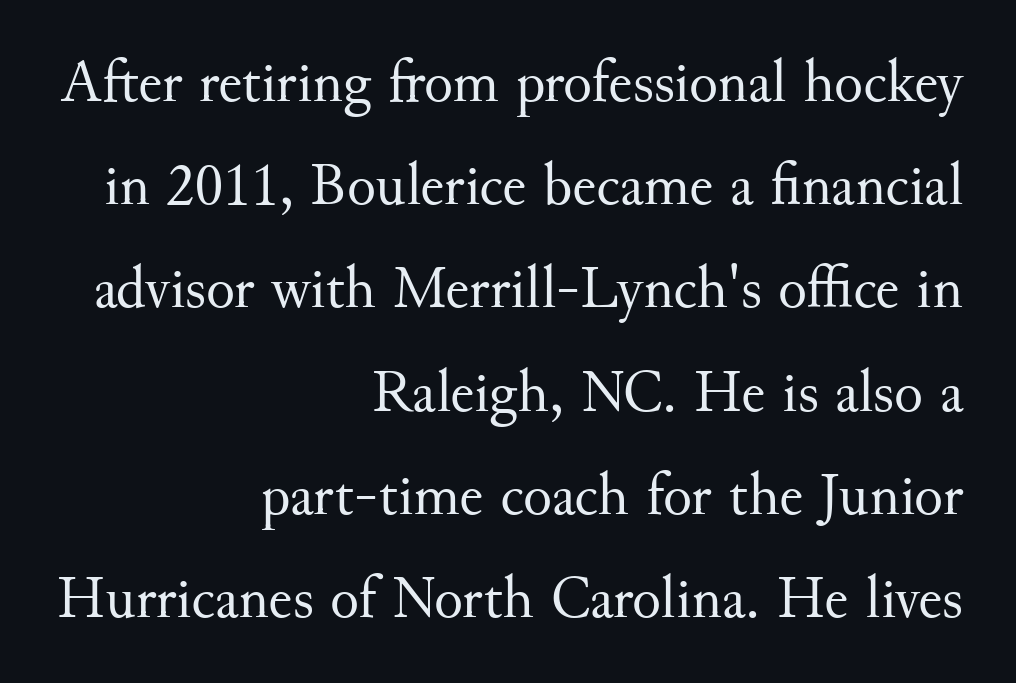
Q: Is the text bold? A: No.
Q: Is the text italic (slanted)? A: No, it is upright.
Q: Is the typeface a serif or a sans-serif typeface? A: Serif.
Q: Is the text underlined? A: No.
Q: How is the paragraph aligned? A: Right-aligned.
Q: Is the spacing between letters normal or unusually wide? A: Normal.
Q: Width (condensed, normal, or wide)? A: Normal.
Q: Stroke contrast? A: Medium.
Q: x-height? A: Small.
Q: Monospaced? A: No.
